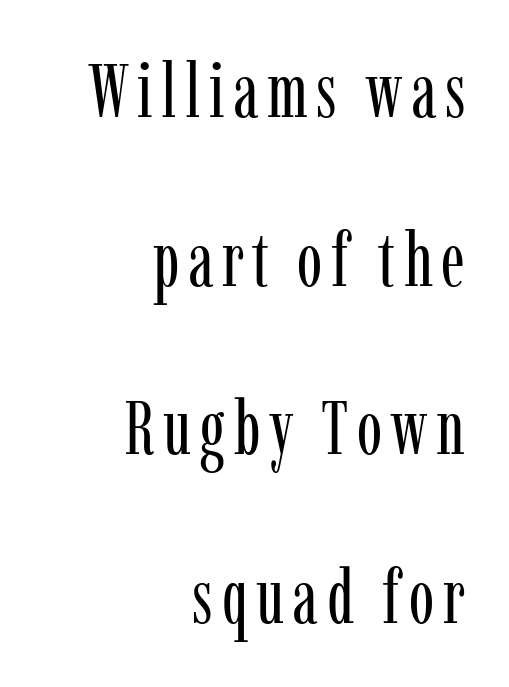
Q: Is the text bold? A: No.
Q: Is the text italic (slanted)? A: No, it is upright.
Q: Is the typeface a serif or a sans-serif typeface? A: Serif.
Q: Is the text underlined? A: No.
Q: How is the paragraph aligned? A: Right-aligned.
Q: Is the spacing between lines tight, normal or loose? A: Loose.
Q: Width (condensed, normal, or wide)? A: Condensed.
Q: Stroke contrast? A: Low.
Q: x-height? A: Medium.
Q: Monospaced? A: No.
